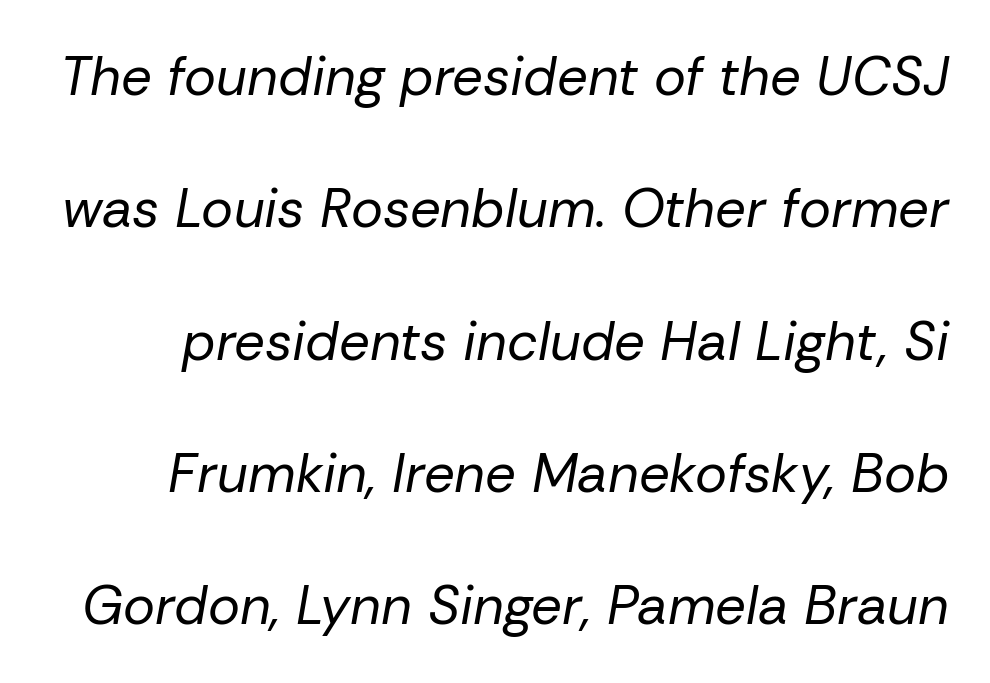
{"italic": "yes", "lean": "right", "slant_degrees": 10, "bold": "no", "weight": "regular", "width": "normal", "stroke_contrast": "low", "x_height": "medium", "monospaced": "no", "underline": "no", "line_spacing": "loose", "line_spacing_ratio": 2.45, "letter_spacing": "normal", "letter_spacing_em": 0.0, "glyph_px": 54}
